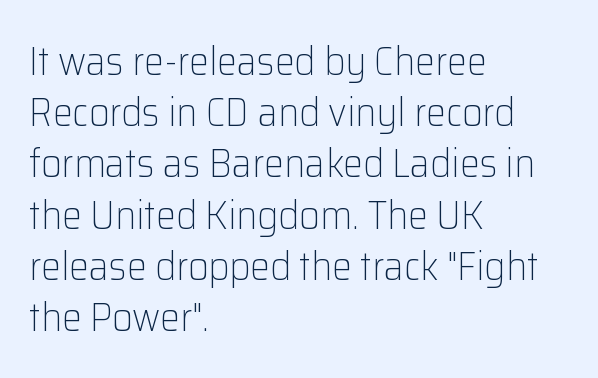
{"serif": "no", "italic": "no", "bold": "no", "weight": "light", "width": "normal", "stroke_contrast": "low", "x_height": "medium", "monospaced": "no", "underline": "no", "align": "left", "line_spacing": "normal", "line_spacing_ratio": 1.28, "letter_spacing": "normal", "letter_spacing_em": 0.0, "glyph_px": 40}
